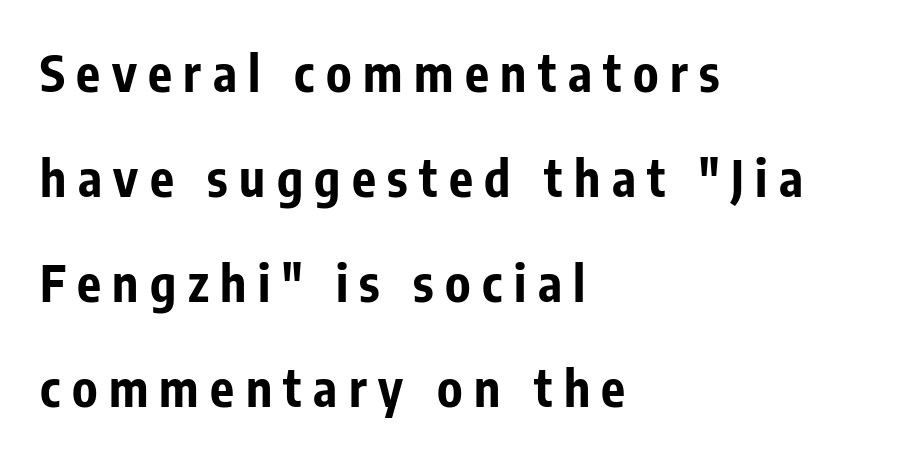
The image shows 50 px bold, condensed sans-serif type, upright; set left-aligned, loose line spacing (2.1x), unusually wide letter spacing (+0.23 em), not underlined; low stroke contrast and a medium x-height.
